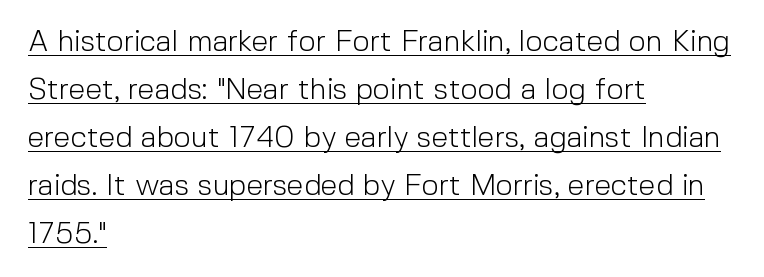
The image shows 30 px light sans-serif type, upright; set left-aligned, normal line spacing (1.6x), normal letter spacing, underlined; a medium x-height.
